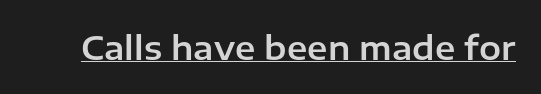
{"serif": "no", "italic": "no", "width": "normal", "stroke_contrast": "low", "x_height": "medium", "monospaced": "no", "underline": "yes", "letter_spacing": "normal", "letter_spacing_em": 0.0, "glyph_px": 33}
